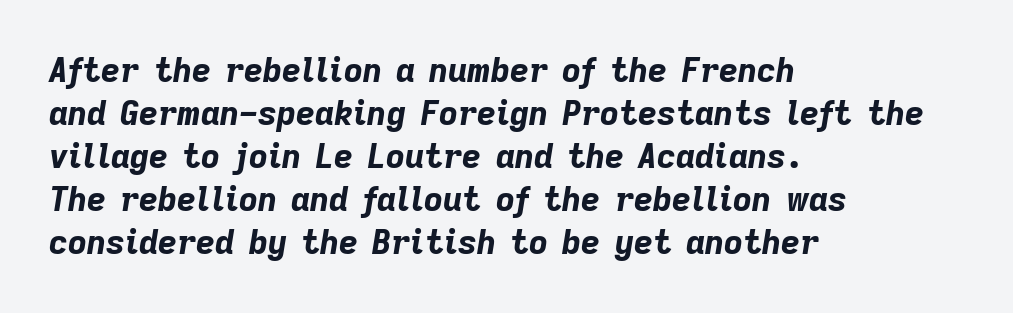
All the whitespace from short lines collects on the right. Is the type bold? Yes — the strokes are clearly thick and heavy. Rows of type keep a routine distance in the vertical direction. Think of a printed novel: that variable character pitch is what you see here.
